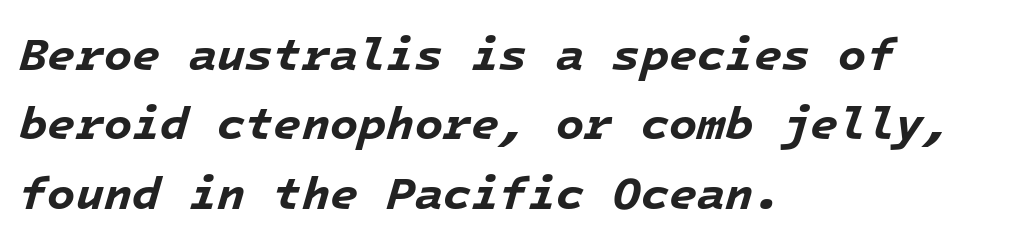
Q: Is the text bold? A: Yes.
Q: Is the text italic (slanted)? A: Yes, it leans right by about 16 degrees.
Q: Is the text underlined? A: No.
Q: How is the paragraph aligned? A: Left-aligned.
Q: Is the spacing between letters normal or unusually wide? A: Normal.
Q: Is the spacing between lines tight, normal or loose? A: Normal.
Q: Width (condensed, normal, or wide)? A: Normal.
Q: Stroke contrast? A: Low.
Q: x-height? A: Medium.
Q: Monospaced? A: Yes.
